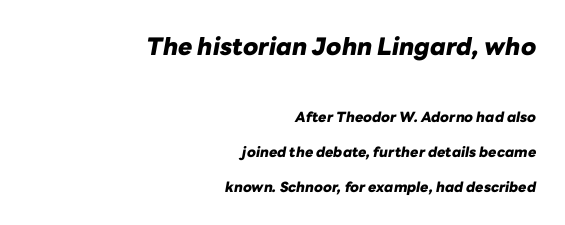
{"italic": "yes", "lean": "right", "slant_degrees": 10, "bold": "yes", "underline": "no", "align": "right", "line_spacing": "loose", "line_spacing_ratio": 2.47, "letter_spacing": "normal", "letter_spacing_em": 0.0, "larger_block": "first", "size_ratio": 1.71, "glyph_px": 24}
